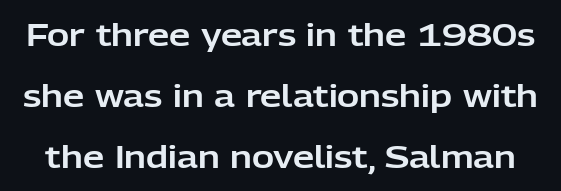
The face used here is proportionally spaced, like ordinary book or web type. The face used here is rendered with its standard letterfit. The block of text is sparse from top to bottom, with ample space between rows. Classification — sans serif.
